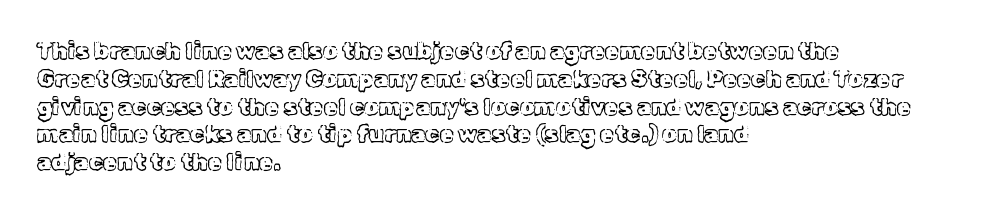
Here the glyphs are tracked normally, forming tight word shapes. The specimen omits any rule beneath the text block's lines. Vertical strokes here are truly vertical. The lines in this sample share a left origin and differ only in where they stop.
